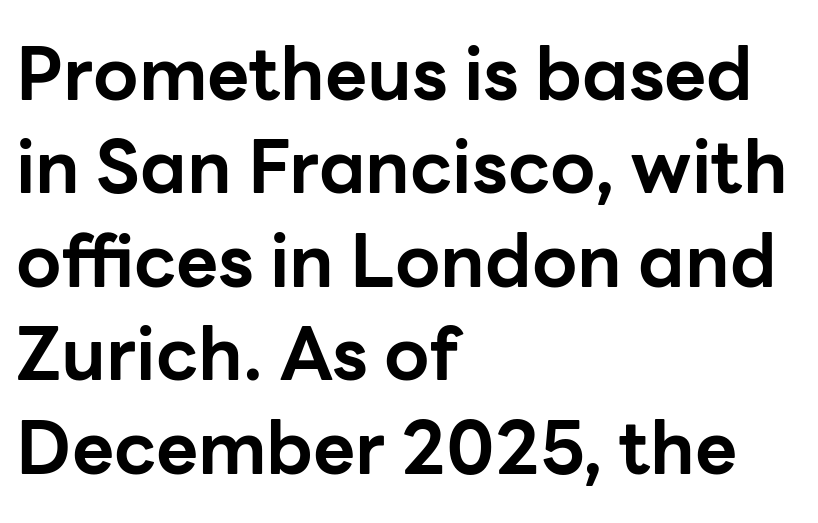
Rule under the text: the space is simply empty. Horizontal alignment here is leftward, the default for most running prose. Letter spacing: default. Regarding serifs, this sample does without them. Tall strokes in this sample are plumb rather than angled. Reading down the column, the eye jumps a familiar distance to each next line.
